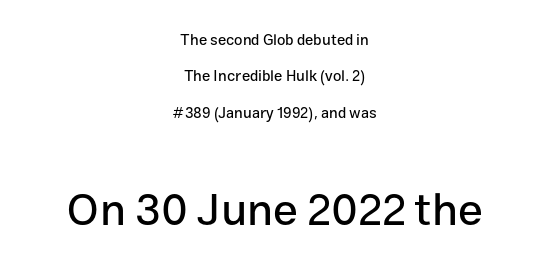
The image shows 45 px sans-serif type, upright; set centered, loose line spacing (2.43x), normal letter spacing, not underlined; the second (bottom) block is 3.0x larger; low stroke contrast and a medium x-height.
